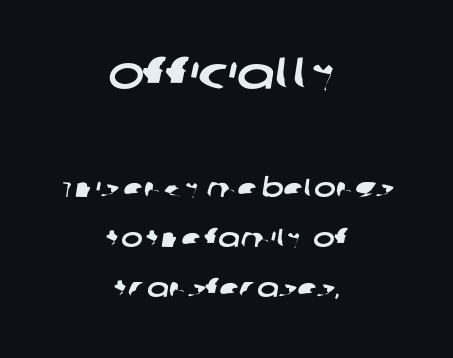
{"serif": "no", "width": "wide", "stroke_contrast": "low", "x_height": "large", "monospaced": "no", "underline": "no", "align": "center", "line_spacing": "loose", "line_spacing_ratio": 1.92, "letter_spacing": "normal", "letter_spacing_em": 0.0, "larger_block": "first", "size_ratio": 1.73, "glyph_px": 45}
